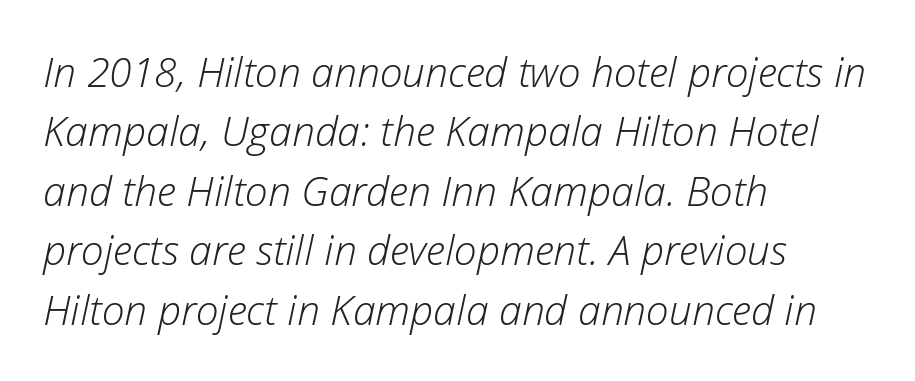
Think standard paragraph weight, or any step lighter than that. How are the letters spaced? Ordinarily, with no added tracking. Think of a printed novel: that variable character pitch is what you see here. Horizontal alignment here is leftward, the default for most running prose.
